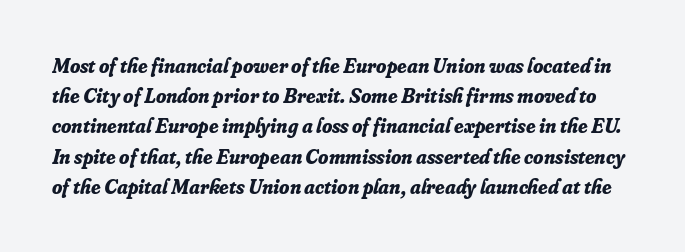
{"italic": "yes", "lean": "right", "slant_degrees": 16, "bold": "yes", "underline": "no", "line_spacing": "normal", "line_spacing_ratio": 1.44, "letter_spacing": "normal", "letter_spacing_em": 0.0, "glyph_px": 21}
